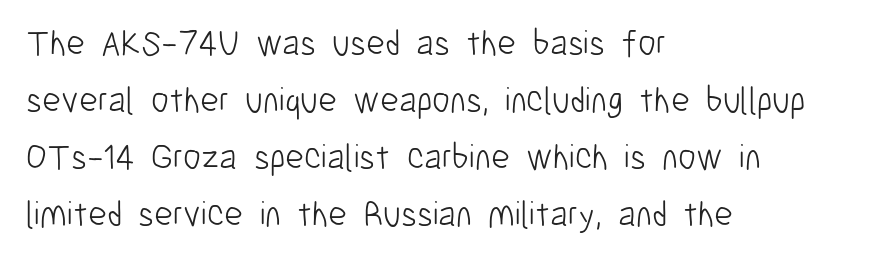
The image shows 36 px light, condensed sans-serif type, upright; set left-aligned, normal line spacing (1.58x), normal letter spacing, not underlined; low stroke contrast and a medium x-height.
